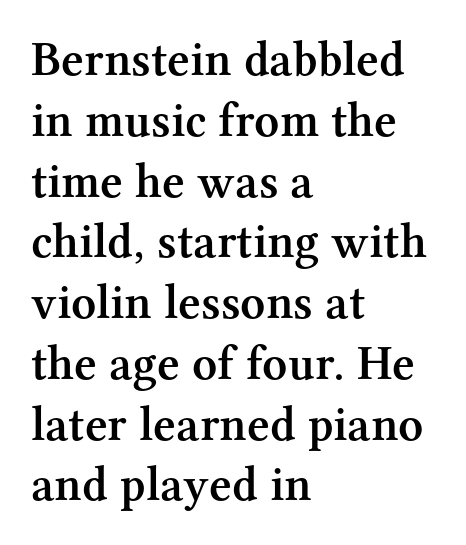
Italic: no, the glyphs are upright roman. Do the characters align in a grid? No, the font is proportional. Check the space under the baseline: it is left empty. This is the in-between weight designers call semibold or demi.
